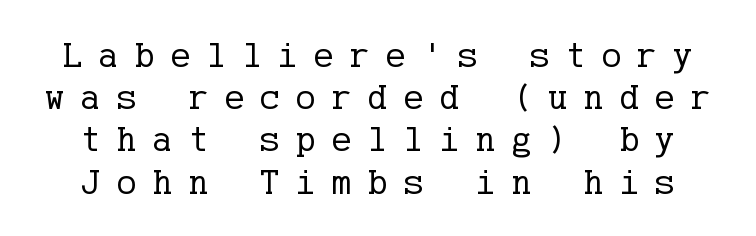
{"serif": "yes", "italic": "no", "bold": "no", "weight": "regular", "width": "normal", "stroke_contrast": "low", "x_height": "medium", "underline": "no", "align": "center", "line_spacing": "tight", "line_spacing_ratio": 1.14, "letter_spacing": "wide", "letter_spacing_em": 0.44, "glyph_px": 37}
